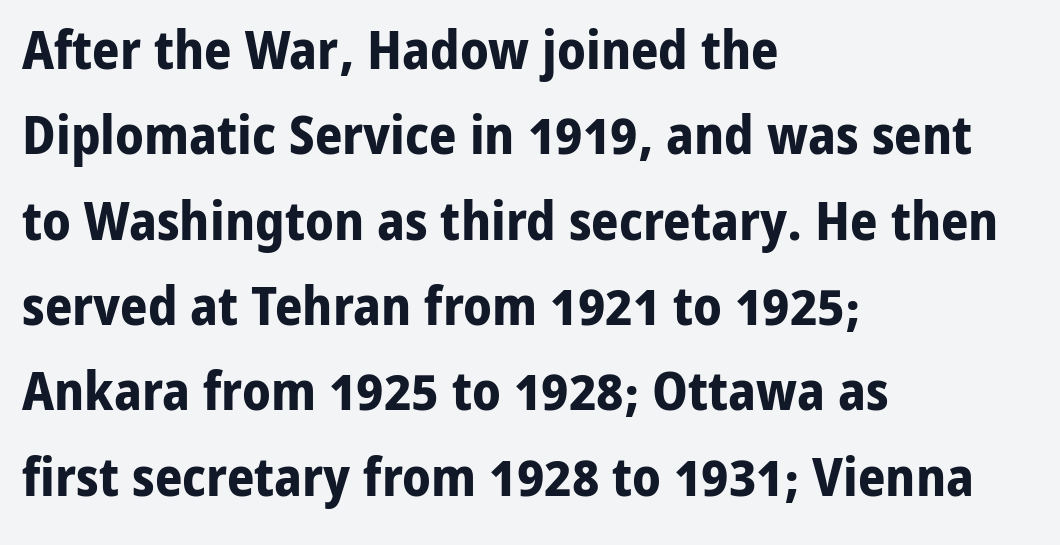
Q: Is the text bold? A: Yes.
Q: Is the text italic (slanted)? A: No, it is upright.
Q: Is the typeface a serif or a sans-serif typeface? A: Sans-serif.
Q: Is the text underlined? A: No.
Q: How is the paragraph aligned? A: Left-aligned.
Q: Is the spacing between letters normal or unusually wide? A: Normal.
Q: Is the spacing between lines tight, normal or loose? A: Normal.
Q: Width (condensed, normal, or wide)? A: Normal.
Q: Stroke contrast? A: Low.
Q: x-height? A: Medium.
Q: Monospaced? A: No.
